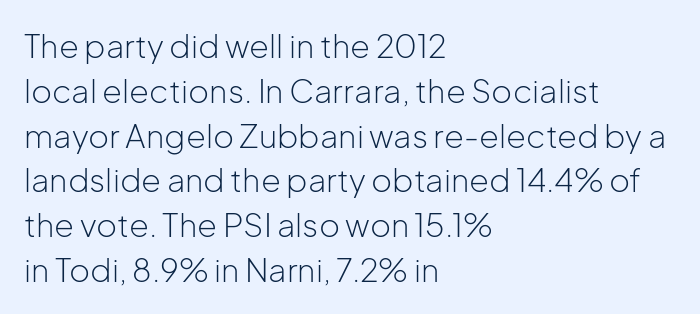
These lines are rendered in a variable-pitch font. Spacing between characters is what you'd get straight out of the box. The weight would be labelled regular, book, light, or lighter still. The specimen reads as upright at a glance. Bare-footed words on every line.
